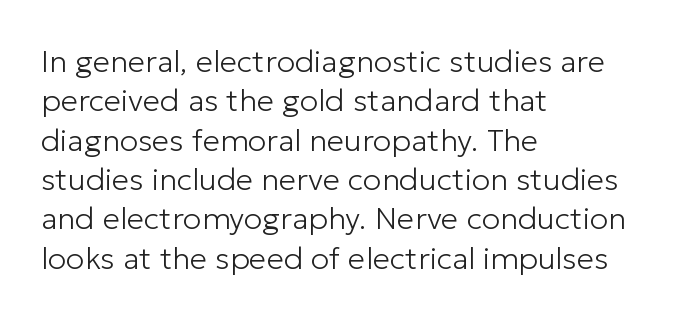
Q: Is the text bold? A: No.
Q: Is the text italic (slanted)? A: No, it is upright.
Q: Is the typeface a serif or a sans-serif typeface? A: Sans-serif.
Q: Is the text underlined? A: No.
Q: How is the paragraph aligned? A: Left-aligned.
Q: Is the spacing between letters normal or unusually wide? A: Normal.
Q: Is the spacing between lines tight, normal or loose? A: Normal.
Q: Width (condensed, normal, or wide)? A: Normal.
Q: Stroke contrast? A: Low.
Q: x-height? A: Medium.
Q: Monospaced? A: No.
